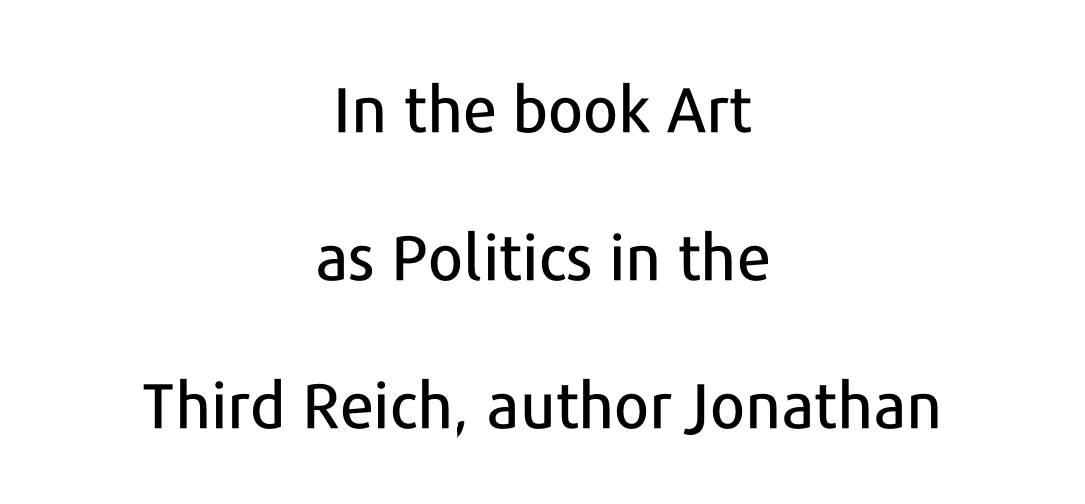
The passage shown stacks its lines with a broad gap. The letters stand upright; this is a roman face. Any mark beneath the type? The region is blank. Note: no serifs on the glyphs. Each letter keeps its own natural width here, so spacing adapts to shape. This sample uses plain, unmodified letter spacing.
